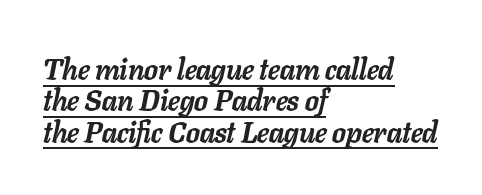
The designer dialed line spacing down below the default. Its strokes are broad and dark, the hallmark of bold type. Does a line run under the words? Yes, clearly. The letters advance in unequal steps, a hallmark of proportional type.
